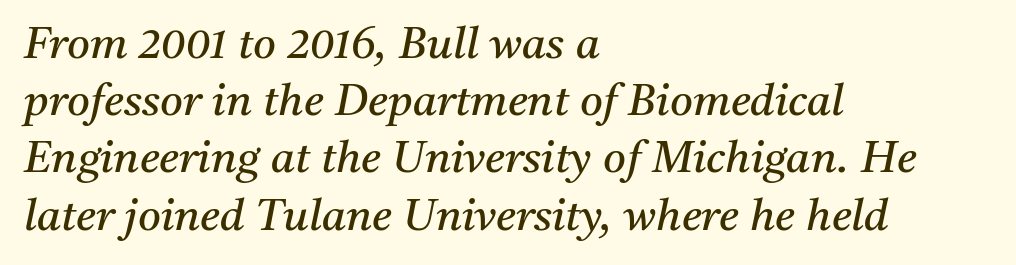
The image shows 44 px regular-weight serif type, italic (leaning right); set left-aligned, normal line spacing (1.3x), normal letter spacing, not underlined; medium stroke contrast and a medium x-height.
